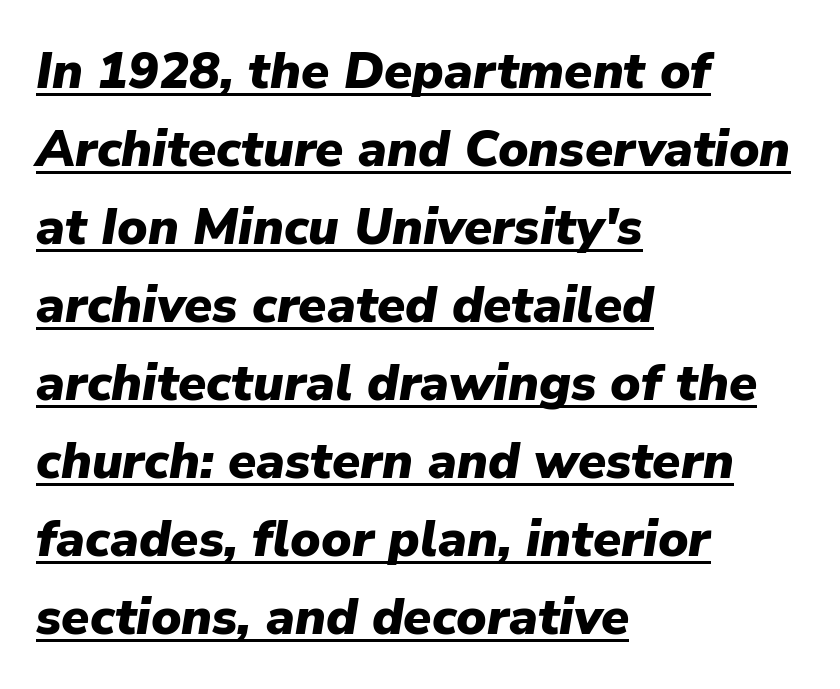
The image shows 51 px heavy type, italic (leaning right); set left-aligned, normal line spacing (1.53x), normal letter spacing, underlined; low stroke contrast and a medium x-height.
